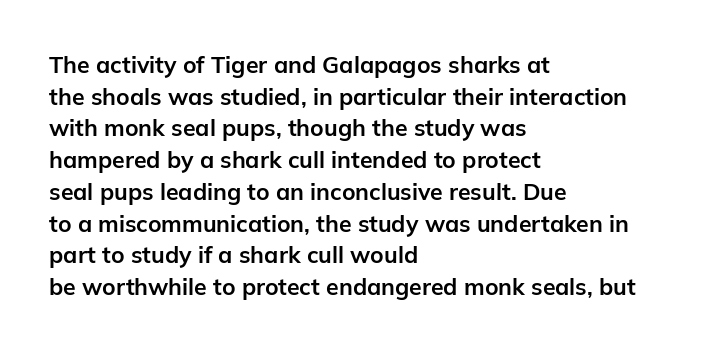
{"italic": "no", "bold": "yes", "underline": "no", "align": "left", "line_spacing": "normal", "line_spacing_ratio": 1.38, "letter_spacing": "normal", "letter_spacing_em": 0.0, "glyph_px": 23}
